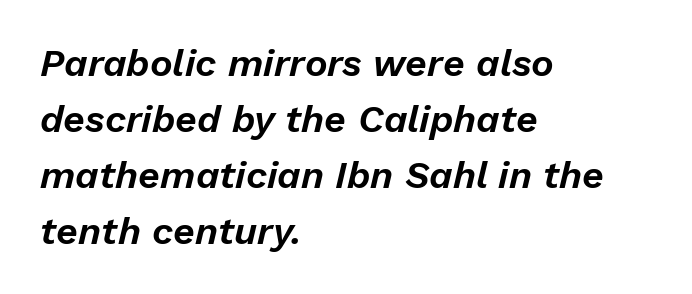
Interline gaps are of average width in this sample. Glance below the letters and you will spot only blank space. The passage shown is typed in a proportional face where columns would drift. Where is the straight margin? On the left. The glyphs look as if they've been sheared to an angle.
